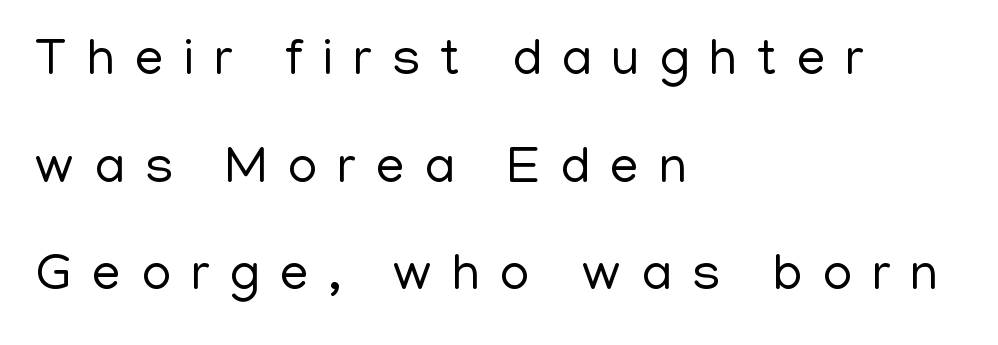
Serifs: no, the terminals of the letterforms are clean. Stem width sits at or under what a default text font uses. The rendering uses a large line-height, opening up the rows. Has an underline been added? It has not.
